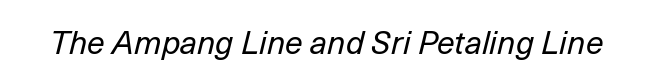
The image shows 32 px regular-weight type, italic (leaning right); set normal letter spacing, not underlined; low stroke contrast and a medium x-height.
